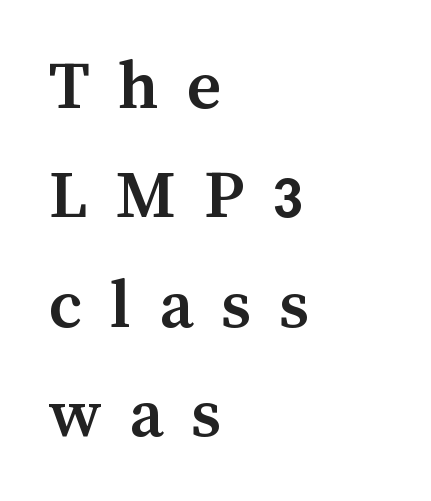
Q: Is the text bold? A: Yes.
Q: Is the text italic (slanted)? A: No, it is upright.
Q: Is the text underlined? A: No.
Q: How is the paragraph aligned? A: Left-aligned.
Q: Is the spacing between letters normal or unusually wide? A: Unusually wide.
Q: Is the spacing between lines tight, normal or loose? A: Normal.
Q: Width (condensed, normal, or wide)? A: Normal.
Q: Stroke contrast? A: Medium.
Q: x-height? A: Medium.
Q: Monospaced? A: No.
